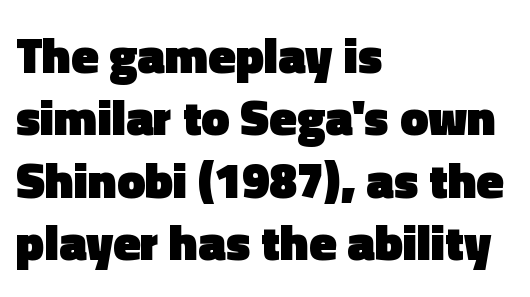
The image shows 50 px heavy sans-serif type, upright; set left-aligned, normal line spacing (1.25x), normal letter spacing, not underlined; a medium x-height.
